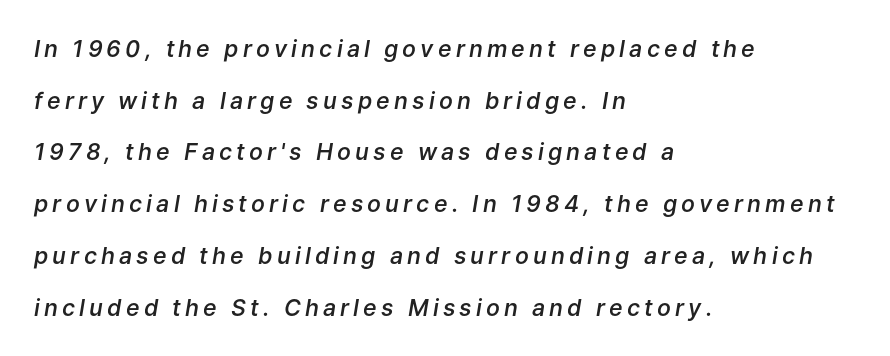
{"italic": "yes", "lean": "right", "slant_degrees": 9, "bold": "semi", "underline": "no", "align": "left", "line_spacing": "loose", "line_spacing_ratio": 2.25, "glyph_px": 23}
